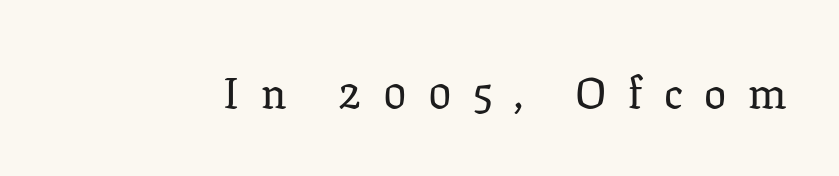
The image shows 44 px serif type, upright; set unusually wide letter spacing (+0.49 em), not underlined; low stroke contrast and a medium x-height.
